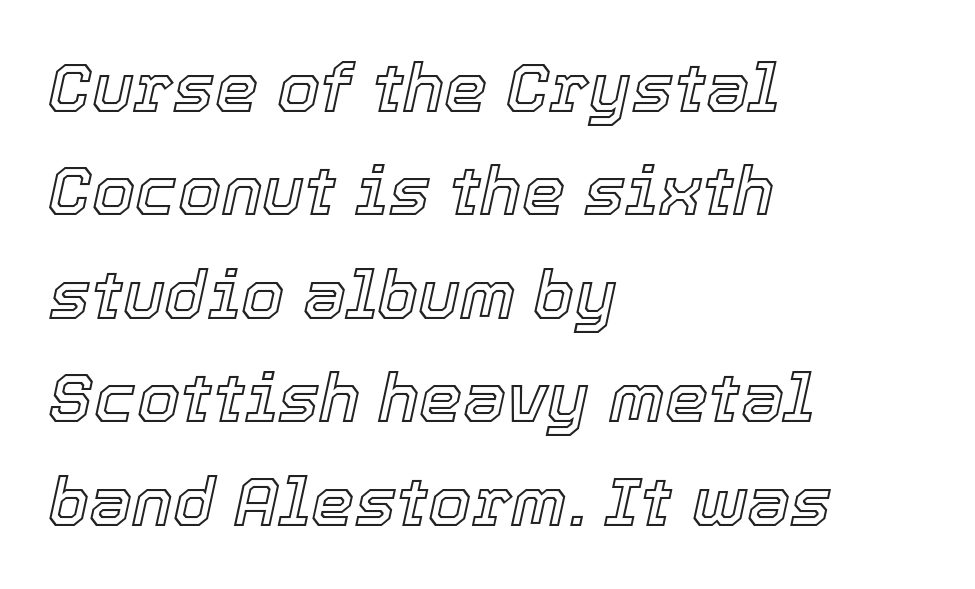
{"italic": "yes", "lean": "right", "slant_degrees": 12, "width": "normal", "x_height": "medium", "monospaced": "no", "underline": "no", "align": "left", "line_spacing": "normal", "line_spacing_ratio": 1.5, "letter_spacing": "normal", "letter_spacing_em": 0.0, "glyph_px": 69}
